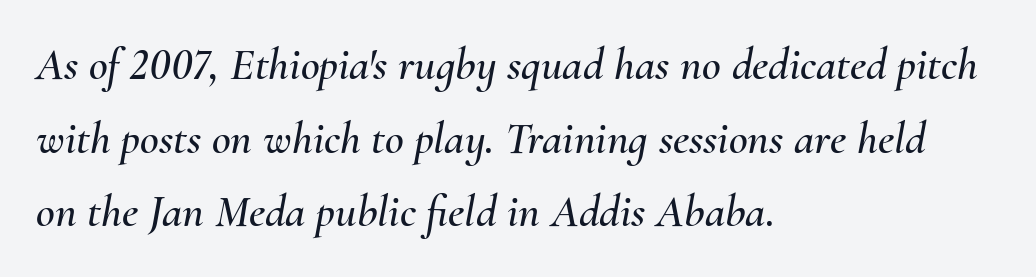
Q: Is the text italic (slanted)? A: Yes, it leans right by about 10 degrees.
Q: Is the text underlined? A: No.
Q: How is the paragraph aligned? A: Left-aligned.
Q: Is the spacing between letters normal or unusually wide? A: Normal.
Q: Is the spacing between lines tight, normal or loose? A: Normal.
Q: Width (condensed, normal, or wide)? A: Normal.
Q: Stroke contrast? A: Medium.
Q: x-height? A: Small.
Q: Monospaced? A: No.
